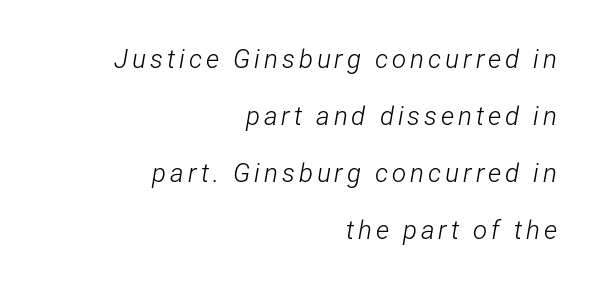
Q: Is the text bold? A: No.
Q: Is the text italic (slanted)? A: Yes, it leans right by about 12 degrees.
Q: Is the text underlined? A: No.
Q: How is the paragraph aligned? A: Right-aligned.
Q: Is the spacing between lines tight, normal or loose? A: Loose.
